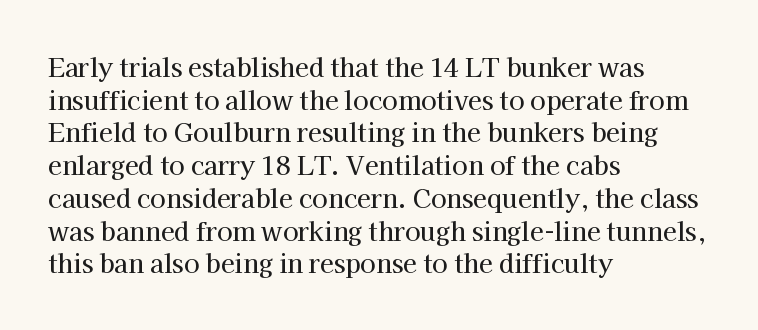
The image shows 25 px text type, upright; set left-aligned, normal line spacing (1.31x), normal letter spacing, not underlined.
